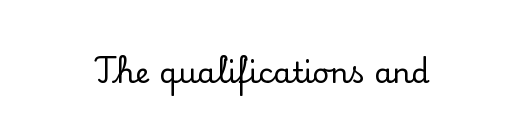
The zone under the glyphs is completely vacant. Short note: letters normally spaced. Classification — serif. Spacing verdict: proportional, widths tailored to each character. This is the regular roman posture of the typeface.
